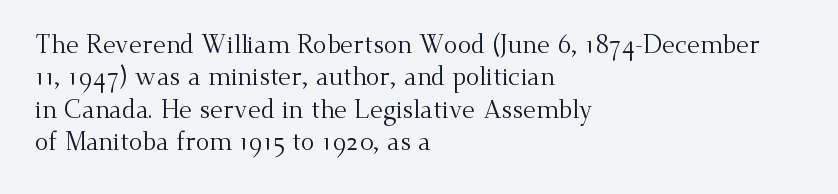
Q: Is the text bold? A: No.
Q: Is the text italic (slanted)? A: No, it is upright.
Q: Is the text underlined? A: No.
Q: How is the paragraph aligned? A: Left-aligned.
Q: Is the spacing between letters normal or unusually wide? A: Normal.
Q: Is the spacing between lines tight, normal or loose? A: Normal.
